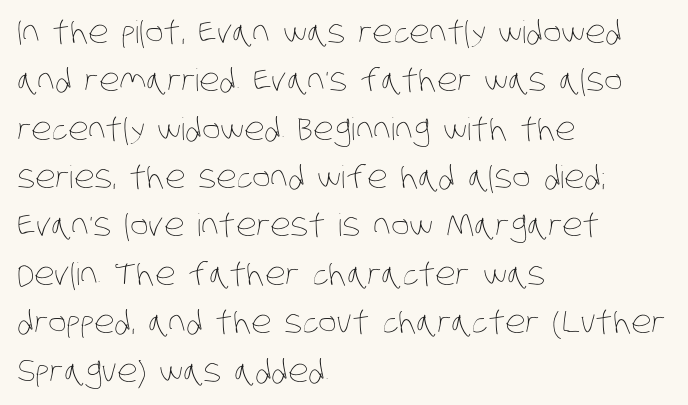
Q: Is the text bold? A: No.
Q: Is the text underlined? A: No.
Q: How is the paragraph aligned? A: Left-aligned.
Q: Is the spacing between letters normal or unusually wide? A: Normal.
Q: Is the spacing between lines tight, normal or loose? A: Normal.
Q: Width (condensed, normal, or wide)? A: Condensed.
Q: Stroke contrast? A: Low.
Q: x-height? A: Large.
Q: Monospaced? A: No.
